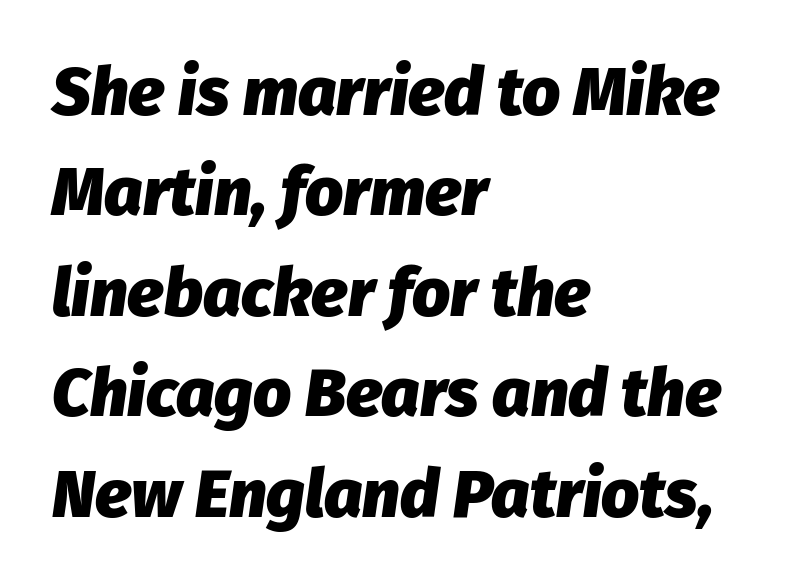
{"italic": "yes", "lean": "right", "slant_degrees": 8, "bold": "yes", "weight": "heavy", "width": "normal", "stroke_contrast": "low", "x_height": "medium", "monospaced": "no", "underline": "no", "align": "left", "line_spacing": "normal", "line_spacing_ratio": 1.5, "letter_spacing": "normal", "letter_spacing_em": 0.0, "glyph_px": 67}
